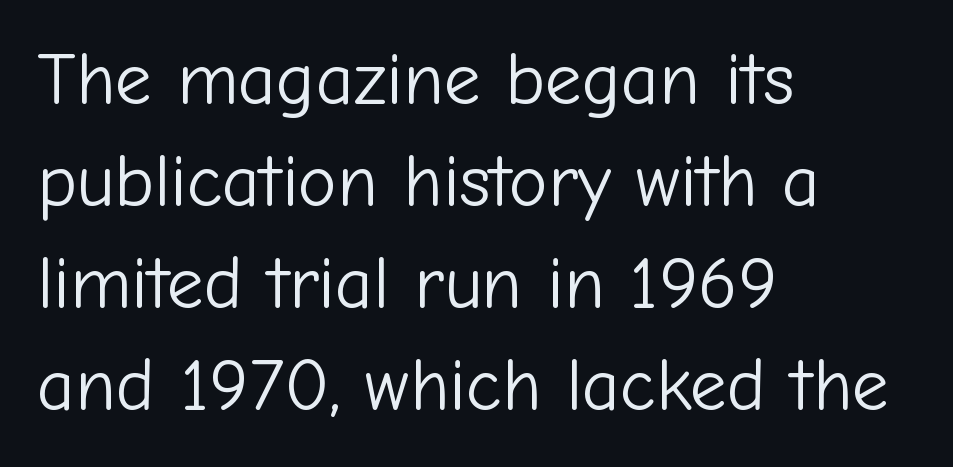
Q: Is the text bold? A: No.
Q: Is the text italic (slanted)? A: No, it is upright.
Q: Is the typeface a serif or a sans-serif typeface? A: Sans-serif.
Q: Is the text underlined? A: No.
Q: How is the paragraph aligned? A: Left-aligned.
Q: Is the spacing between letters normal or unusually wide? A: Normal.
Q: Is the spacing between lines tight, normal or loose? A: Normal.
Q: Width (condensed, normal, or wide)? A: Normal.
Q: Stroke contrast? A: Low.
Q: x-height? A: Medium.
Q: Monospaced? A: No.
